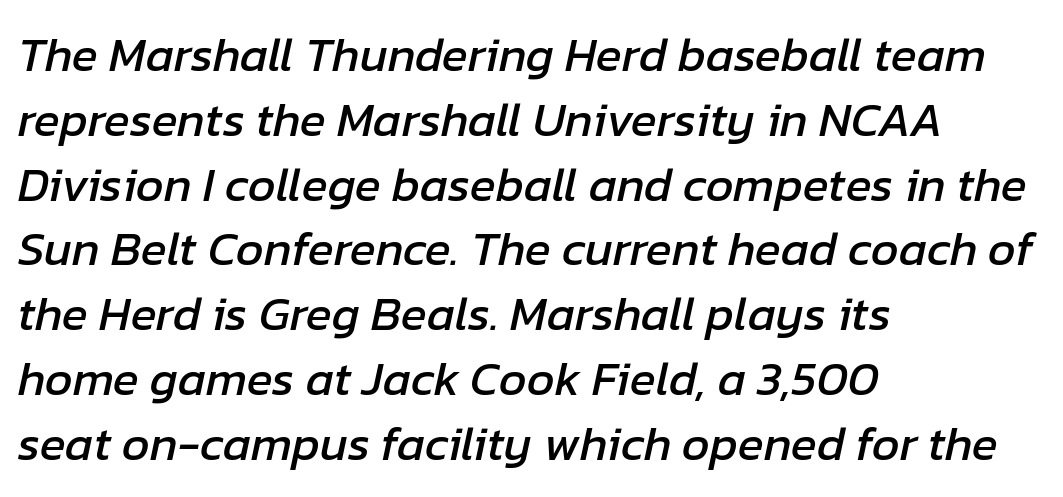
The gaps between neighbouring characters are ordinary and unremarkable. The space between consecutive lines is moderate. Casual observation: everything's shoved over to the left. Note the varied advance widths — an 'i' is clearly narrower than an 'm'.
